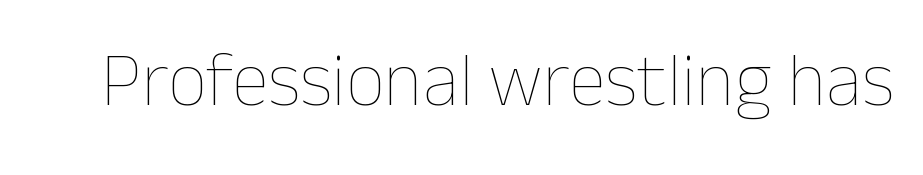
The image shows 76 px thin type, upright; set normal letter spacing, not underlined; low stroke contrast and a medium x-height.
